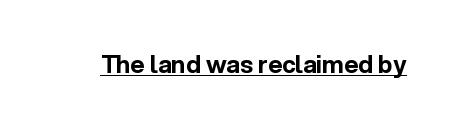
{"italic": "no", "bold": "yes", "underline": "yes", "letter_spacing": "normal", "letter_spacing_em": 0.0, "glyph_px": 24}
